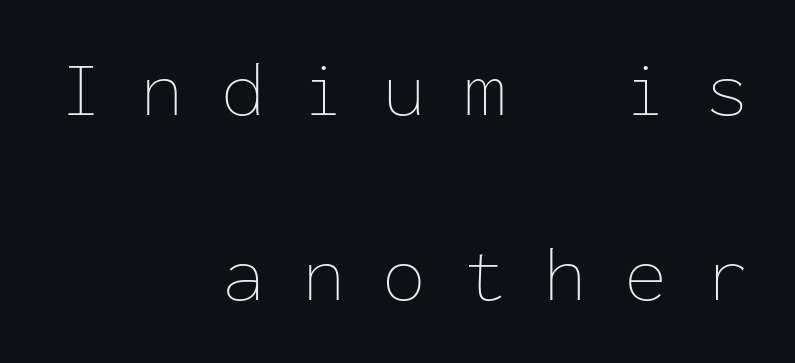
Whoever set this chose breathing room over compactness in the vertical rhythm. Bare-footed words on every line. Rendered with straight, roman letterforms. The rag falls on the left side of this text block. Stroke thickness stays within the range of a standard reading face or lighter. Observe the wide spacing: letters keep a clear distance from each other.
